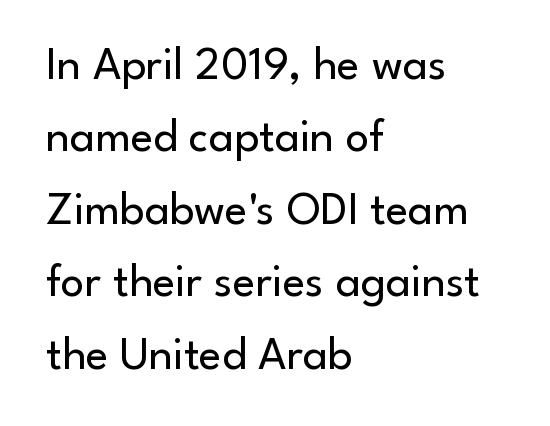
{"serif": "no", "italic": "no", "bold": "no", "weight": "regular", "width": "normal", "stroke_contrast": "low", "x_height": "small", "monospaced": "no", "underline": "no", "align": "left", "line_spacing": "normal", "line_spacing_ratio": 1.54, "letter_spacing": "normal", "letter_spacing_em": 0.0, "glyph_px": 47}
